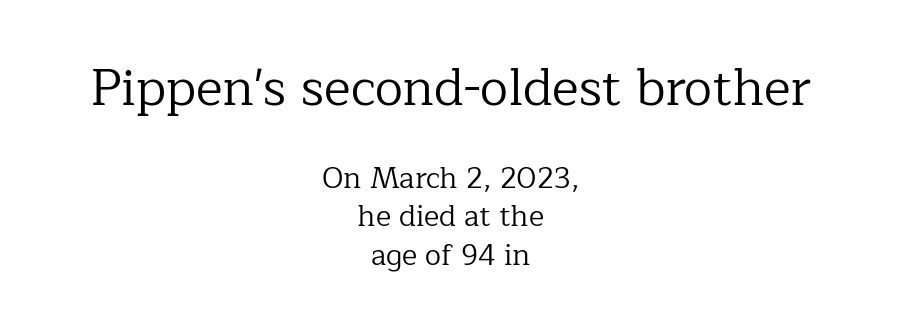
The image shows 51 px regular-weight serif type, upright; set centered, normal line spacing (1.32x), normal letter spacing, not underlined; the first (top) block is 1.76x larger; low stroke contrast and a medium x-height.
